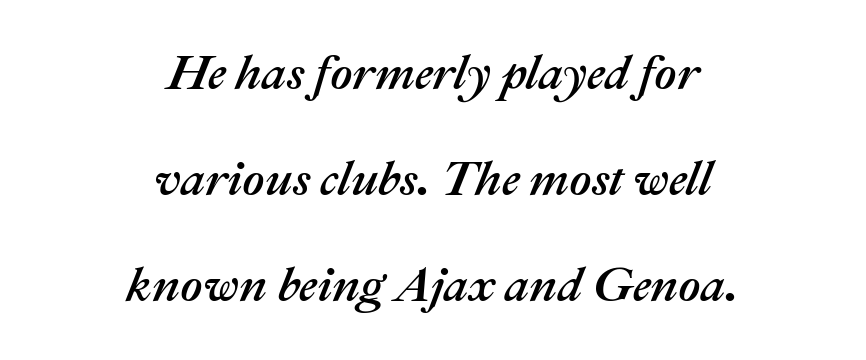
Quick note: italic. The whitespace from short lines is split evenly between both sides. Reading down the column, the eye jumps a long way to each next line. In terms of letterspacing, this is plain default setting.
